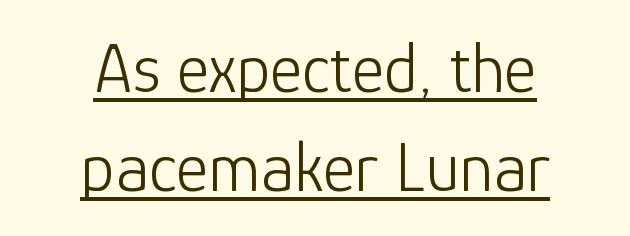
Q: Is the text bold? A: No.
Q: Is the text italic (slanted)? A: No, it is upright.
Q: Is the typeface a serif or a sans-serif typeface? A: Sans-serif.
Q: Is the text underlined? A: Yes.
Q: How is the paragraph aligned? A: Centered.
Q: Is the spacing between letters normal or unusually wide? A: Normal.
Q: Is the spacing between lines tight, normal or loose? A: Normal.
Q: Width (condensed, normal, or wide)? A: Normal.
Q: Stroke contrast? A: Low.
Q: x-height? A: Medium.
Q: Monospaced? A: No.
